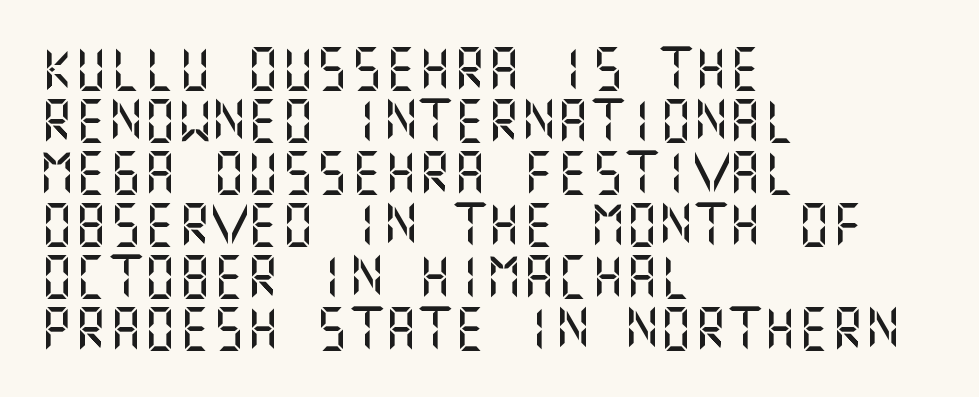
The image shows 43 px sans-serif type, upright; set left-aligned, line spacing 1.21x, normal letter spacing, not underlined; medium stroke contrast and a large x-height.
